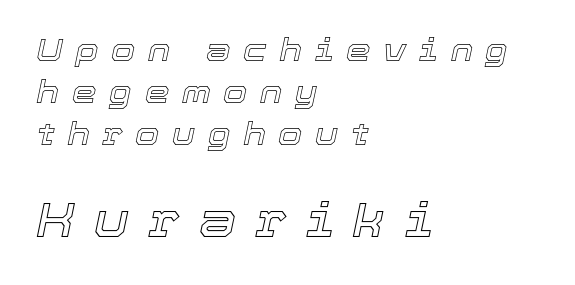
Q: Is the text italic (slanted)? A: Yes, it leans right by about 12 degrees.
Q: Is the text underlined? A: No.
Q: How is the paragraph aligned? A: Left-aligned.
Q: Is the spacing between letters normal or unusually wide? A: Unusually wide.
Q: Is the spacing between lines tight, normal or loose? A: Normal.
Q: Which block of text is set in a larger size, the first (top) or the second (bottom)? A: The second (bottom) one.
Q: Width (condensed, normal, or wide)? A: Normal.
Q: x-height? A: Medium.
Q: Monospaced? A: No.
